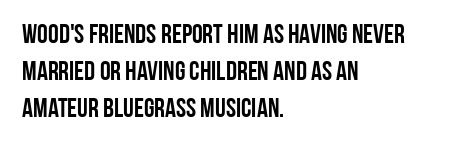
{"italic": "no", "underline": "no", "align": "left", "line_spacing": "normal", "line_spacing_ratio": 1.37, "letter_spacing": "normal", "letter_spacing_em": 0.0, "glyph_px": 27}
